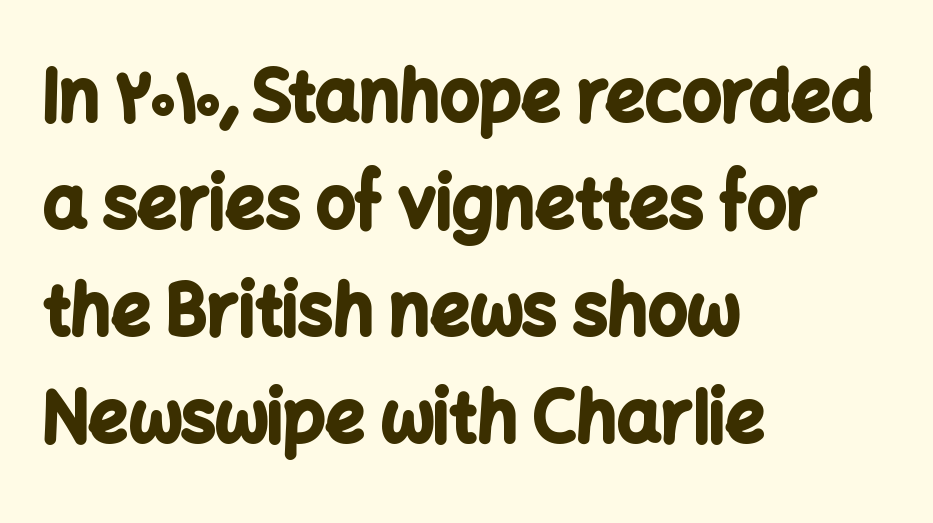
Q: Is the text bold? A: Yes.
Q: Is the text italic (slanted)? A: No, it is upright.
Q: Is the typeface a serif or a sans-serif typeface? A: Sans-serif.
Q: Is the text underlined? A: No.
Q: How is the paragraph aligned? A: Left-aligned.
Q: Is the spacing between letters normal or unusually wide? A: Normal.
Q: Is the spacing between lines tight, normal or loose? A: Normal.
Q: Width (condensed, normal, or wide)? A: Normal.
Q: Stroke contrast? A: Low.
Q: x-height? A: Medium.
Q: Monospaced? A: No.
